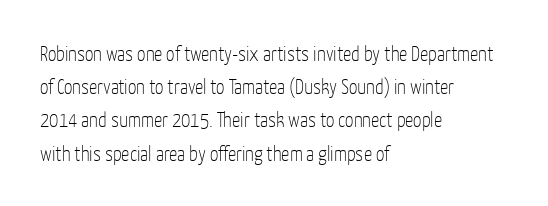
The face looks like a standard text weight, possibly lighter. Short and long lines alike share a common starting point at left. Vertically, the passage feels balanced, rows spaced as you'd expect. A bare baseline throughout the passage. Here the glyphs are tracked normally, forming tight word shapes.
